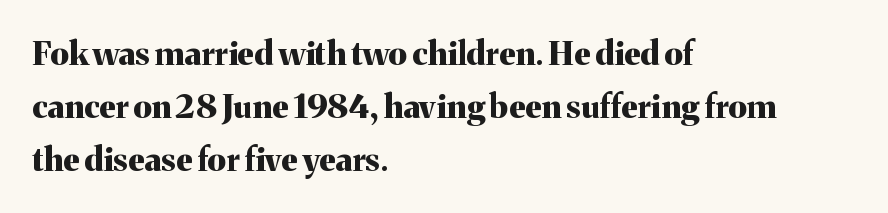
Q: Is the text bold? A: Yes.
Q: Is the text italic (slanted)? A: No, it is upright.
Q: Is the typeface a serif or a sans-serif typeface? A: Serif.
Q: Is the text underlined? A: No.
Q: How is the paragraph aligned? A: Left-aligned.
Q: Is the spacing between letters normal or unusually wide? A: Normal.
Q: Is the spacing between lines tight, normal or loose? A: Normal.
Q: Width (condensed, normal, or wide)? A: Normal.
Q: Stroke contrast? A: Medium.
Q: x-height? A: Medium.
Q: Monospaced? A: No.
